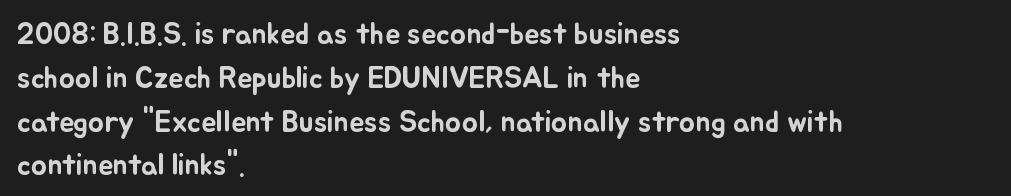
{"italic": "no", "width": "normal", "stroke_contrast": "low", "x_height": "small", "monospaced": "no", "underline": "no", "align": "left", "line_spacing": "normal", "line_spacing_ratio": 1.46, "letter_spacing": "normal", "letter_spacing_em": 0.0, "glyph_px": 30}
